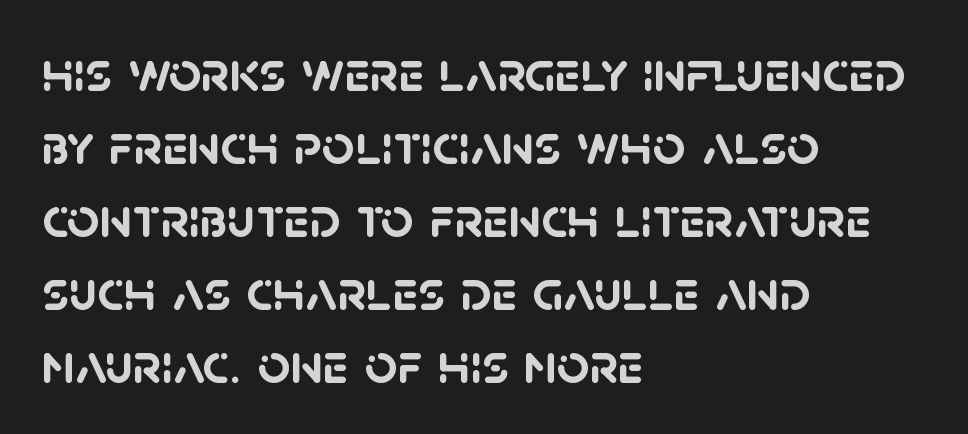
The image shows 57 px semibold sans-serif type; set left-aligned, normal line spacing (1.28x), normal letter spacing, not underlined; low stroke contrast and a large x-height.
